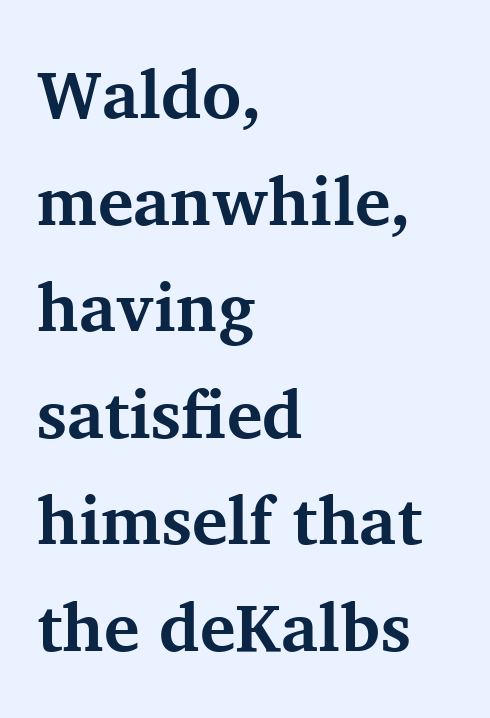
{"serif": "yes", "italic": "no", "bold": "yes", "weight": "bold", "width": "normal", "stroke_contrast": "medium", "x_height": "medium", "monospaced": "no", "underline": "no", "align": "left", "line_spacing": "normal", "line_spacing_ratio": 1.59, "letter_spacing": "normal", "letter_spacing_em": 0.0, "glyph_px": 67}
